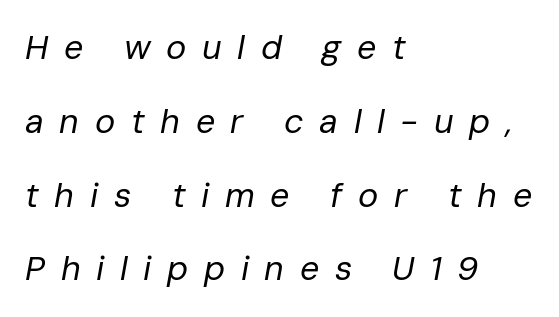
The string is rendered with underlining switched off. Reading down the block, your eye returns to a fixed left position each line. Slant detected: the letters are inclined. Each letter keeps its own natural width here, so spacing adapts to shape.
